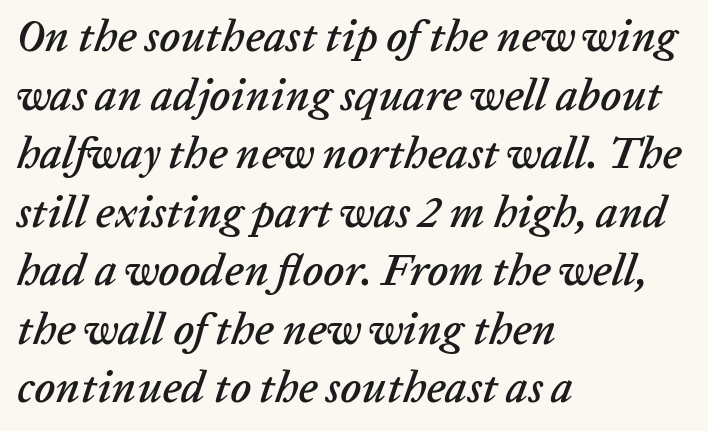
{"italic": "yes", "lean": "right", "slant_degrees": 20, "width": "normal", "stroke_contrast": "low", "x_height": "medium", "monospaced": "no", "underline": "no", "align": "left", "line_spacing": "normal", "line_spacing_ratio": 1.33, "letter_spacing": "normal", "letter_spacing_em": 0.0, "glyph_px": 44}
